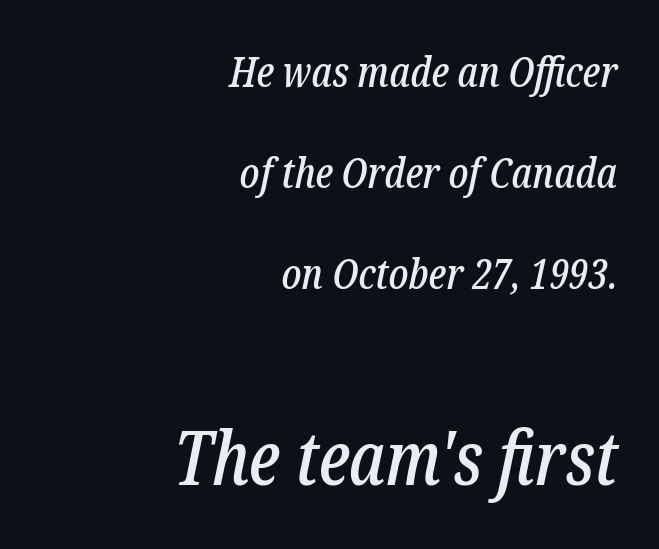
{"serif": "yes", "italic": "yes", "lean": "right", "slant_degrees": 12, "width": "condensed", "stroke_contrast": "low", "x_height": "medium", "monospaced": "no", "underline": "no", "align": "right", "line_spacing": "loose", "line_spacing_ratio": 2.41, "letter_spacing": "normal", "letter_spacing_em": 0.0, "larger_block": "second", "size_ratio": 1.76, "glyph_px": 74}
